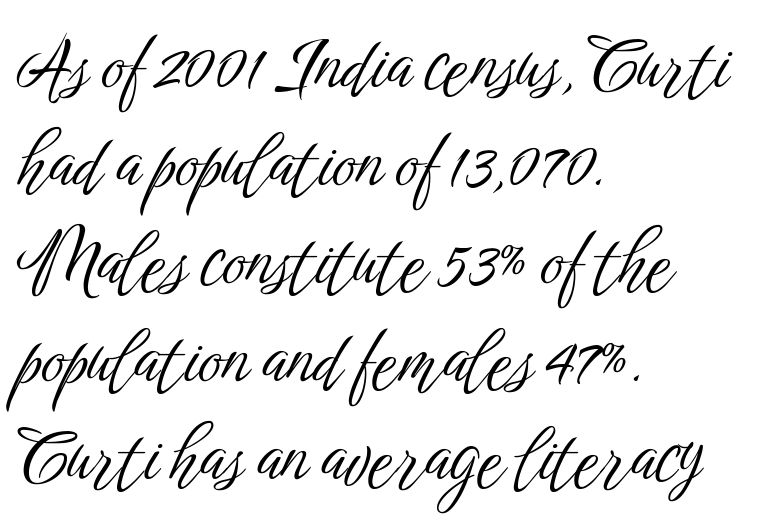
This sample uses a sans-serif face. Vertical spacing — default. This sample is left-justified, so line endings fall wherever the words run out. Weight: not bold — regular or lighter.
